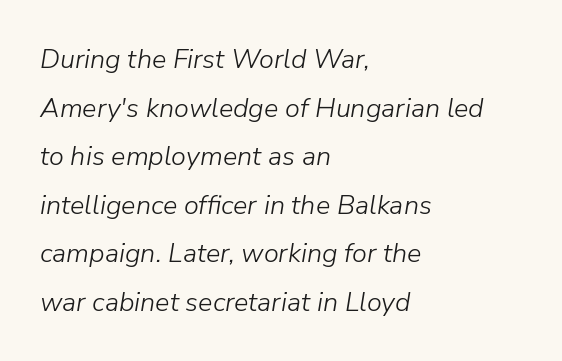
Q: Is the text bold? A: No.
Q: Is the text italic (slanted)? A: Yes, it leans right by about 9 degrees.
Q: Is the text underlined? A: No.
Q: How is the paragraph aligned? A: Left-aligned.
Q: Is the spacing between letters normal or unusually wide? A: Normal.
